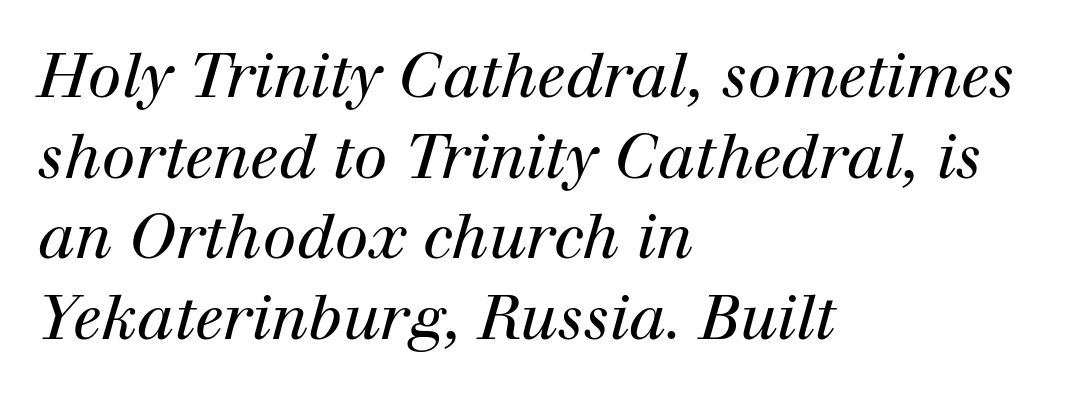
The typesetter chose a ragged-right arrangement here. Small tapered or slab feet sit at the stroke ends, so this counts as serif. Each new line begins a customary step beneath the previous one. A typesetter would call this proportional, since set widths differ per character.
